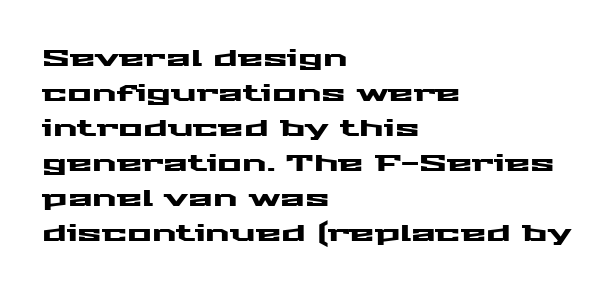
Q: Is the text italic (slanted)? A: No, it is upright.
Q: Is the text underlined? A: No.
Q: How is the paragraph aligned? A: Left-aligned.
Q: Is the spacing between letters normal or unusually wide? A: Normal.
Q: Is the spacing between lines tight, normal or loose? A: Normal.
